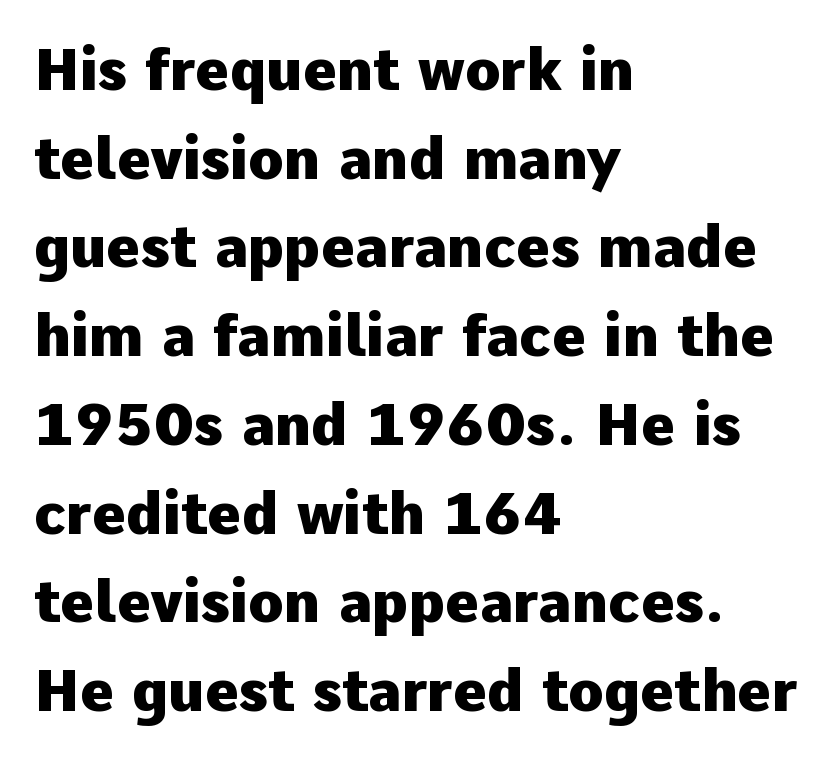
Q: Is the text bold? A: Yes.
Q: Is the text italic (slanted)? A: No, it is upright.
Q: Is the typeface a serif or a sans-serif typeface? A: Sans-serif.
Q: Is the text underlined? A: No.
Q: How is the paragraph aligned? A: Left-aligned.
Q: Is the spacing between letters normal or unusually wide? A: Normal.
Q: Is the spacing between lines tight, normal or loose? A: Normal.
Q: Width (condensed, normal, or wide)? A: Normal.
Q: Stroke contrast? A: Low.
Q: x-height? A: Medium.
Q: Monospaced? A: No.
